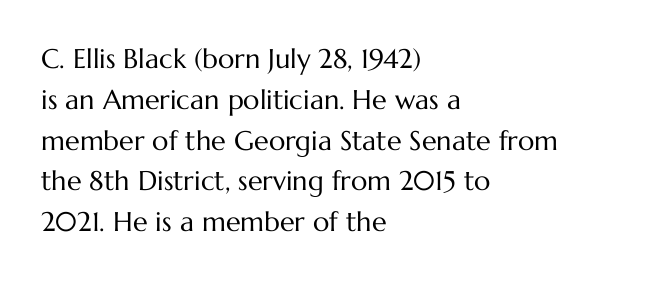
The image shows 27 px text type, upright; set left-aligned, normal line spacing (1.51x), normal letter spacing, not underlined.
